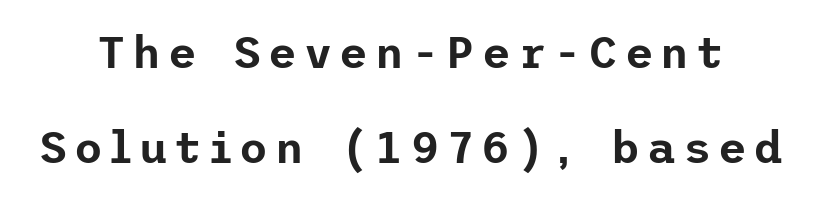
Q: Is the text italic (slanted)? A: No, it is upright.
Q: Is the typeface a serif or a sans-serif typeface? A: Sans-serif.
Q: Is the text underlined? A: No.
Q: Is the spacing between lines tight, normal or loose? A: Loose.
Q: Width (condensed, normal, or wide)? A: Normal.
Q: Stroke contrast? A: Low.
Q: x-height? A: Medium.
